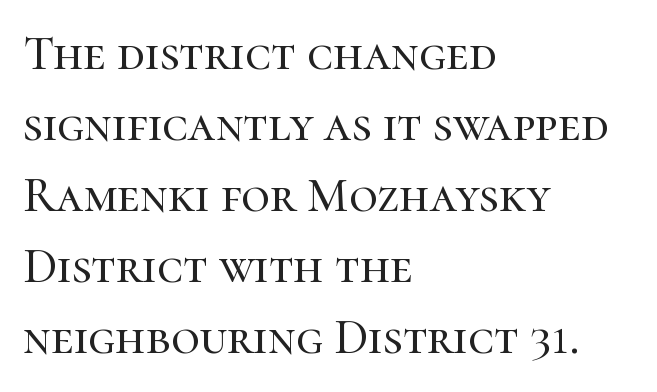
Q: Is the text italic (slanted)? A: No, it is upright.
Q: Is the typeface a serif or a sans-serif typeface? A: Serif.
Q: Is the text underlined? A: No.
Q: How is the paragraph aligned? A: Left-aligned.
Q: Is the spacing between letters normal or unusually wide? A: Normal.
Q: Is the spacing between lines tight, normal or loose? A: Normal.
Q: Width (condensed, normal, or wide)? A: Normal.
Q: Stroke contrast? A: High.
Q: x-height? A: Medium.
Q: Monospaced? A: No.
